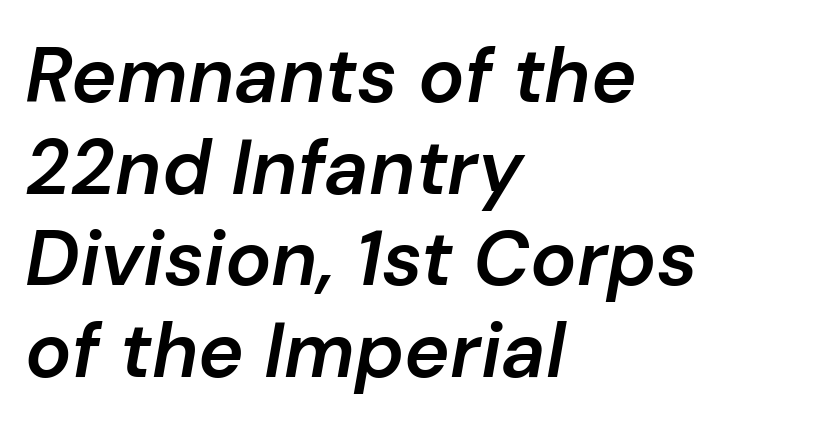
Q: Is the text bold? A: Semi-bold.
Q: Is the text italic (slanted)? A: Yes, it leans right by about 10 degrees.
Q: Is the text underlined? A: No.
Q: How is the paragraph aligned? A: Left-aligned.
Q: Is the spacing between letters normal or unusually wide? A: Normal.
Q: Width (condensed, normal, or wide)? A: Normal.
Q: Stroke contrast? A: Low.
Q: x-height? A: Medium.
Q: Monospaced? A: No.
